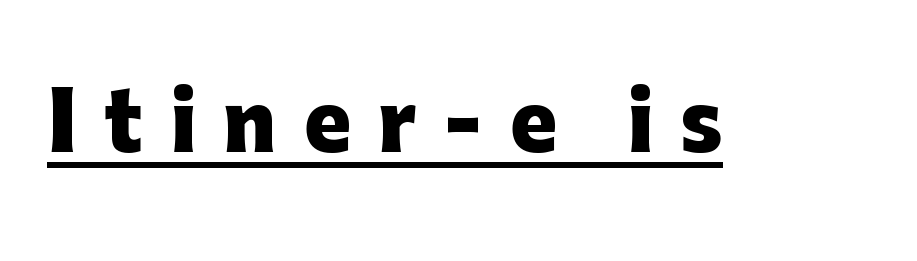
Does the weight exceed regular? Yes, all the way to bold. The glyphs in this specimen are sans serif. The lettering holds an erect, upright posture throughout. The tracking jumps out immediately: characters are airy and widely separated.
